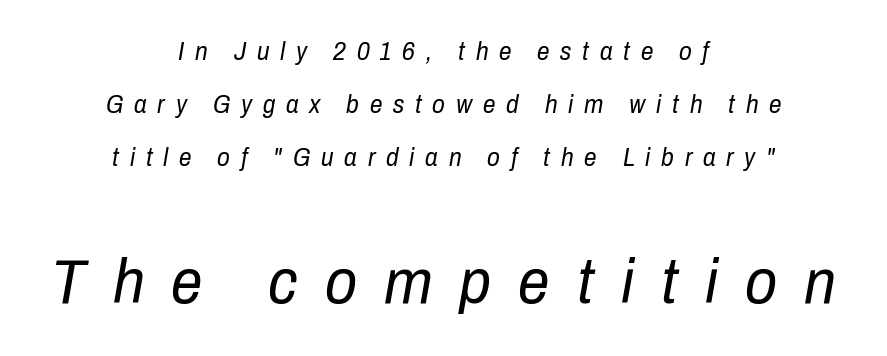
The image shows 63 px regular-weight, condensed type, italic (leaning right); set centered, loose line spacing (2.12x), unusually wide letter spacing (+0.43 em), not underlined; the second (bottom) block is 2.52x larger; low stroke contrast and a medium x-height.
